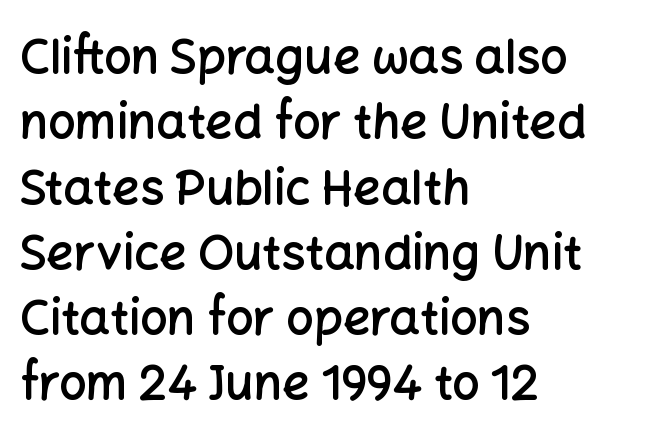
{"serif": "no", "italic": "no", "bold": "semi", "weight": "semibold", "width": "normal", "stroke_contrast": "low", "x_height": "medium", "monospaced": "no", "underline": "no", "align": "left", "line_spacing": "normal", "line_spacing_ratio": 1.36, "letter_spacing": "normal", "letter_spacing_em": 0.0, "glyph_px": 48}
